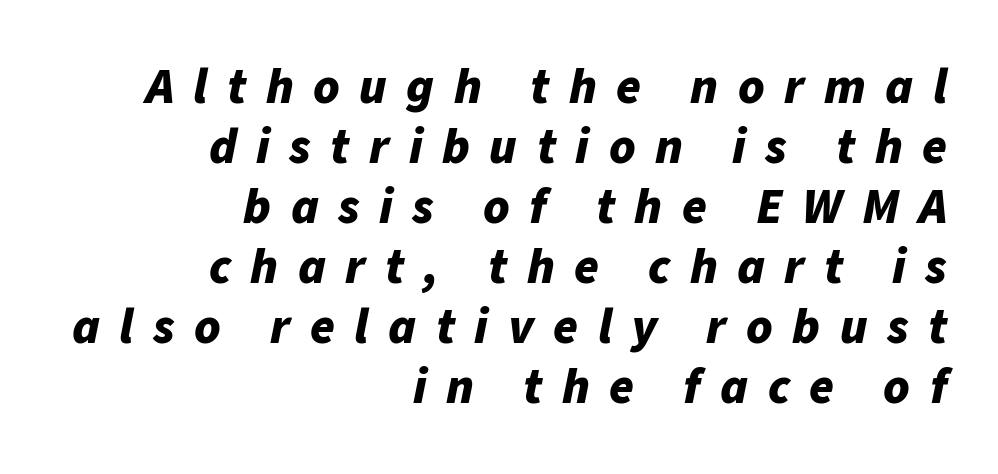
{"italic": "yes", "lean": "right", "slant_degrees": 11, "bold": "yes", "weight": "bold", "width": "normal", "stroke_contrast": "low", "x_height": "medium", "monospaced": "no", "underline": "no", "align": "right", "line_spacing_ratio": 1.2, "letter_spacing": "wide", "letter_spacing_em": 0.39, "glyph_px": 50}
